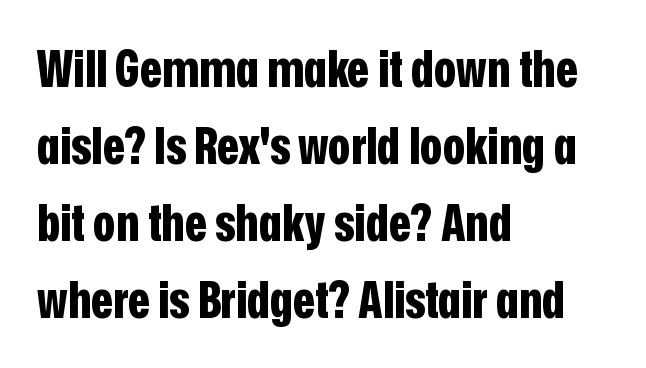
The image shows 51 px bold, condensed sans-serif type, upright; set left-aligned, normal line spacing (1.51x), normal letter spacing, not underlined; low stroke contrast and a medium x-height.
